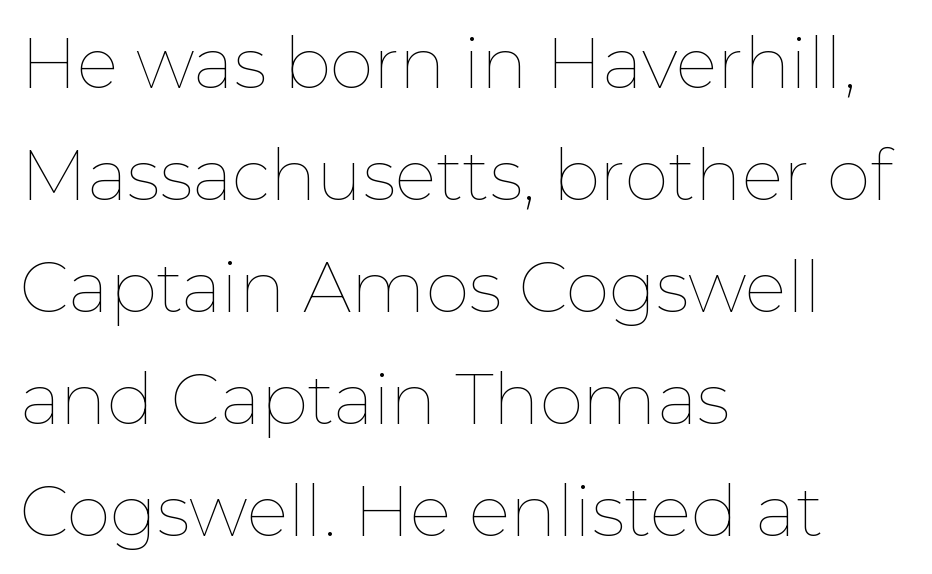
Q: Is the text bold? A: No.
Q: Is the text italic (slanted)? A: No, it is upright.
Q: Is the text underlined? A: No.
Q: How is the paragraph aligned? A: Left-aligned.
Q: Is the spacing between letters normal or unusually wide? A: Normal.
Q: Is the spacing between lines tight, normal or loose? A: Normal.
Q: Width (condensed, normal, or wide)? A: Normal.
Q: Stroke contrast? A: Low.
Q: x-height? A: Medium.
Q: Monospaced? A: No.
